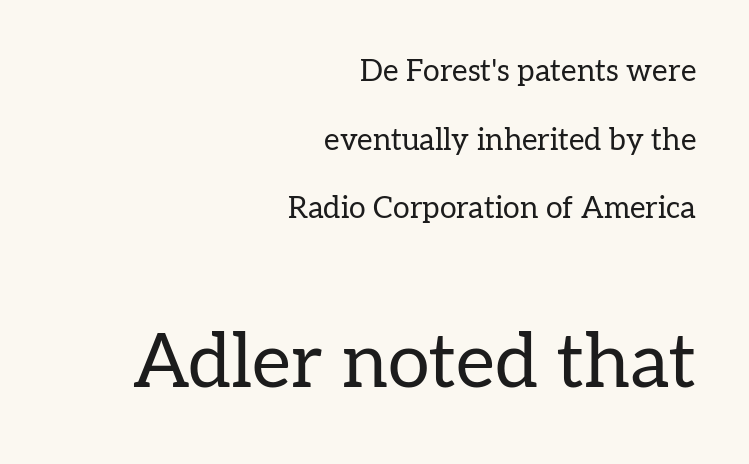
{"serif": "yes", "italic": "no", "bold": "no", "weight": "regular", "width": "normal", "stroke_contrast": "low", "x_height": "medium", "monospaced": "no", "underline": "no", "align": "right", "line_spacing": "loose", "line_spacing_ratio": 2.29, "letter_spacing": "normal", "letter_spacing_em": 0.0, "larger_block": "second", "size_ratio": 2.5, "glyph_px": 75}
